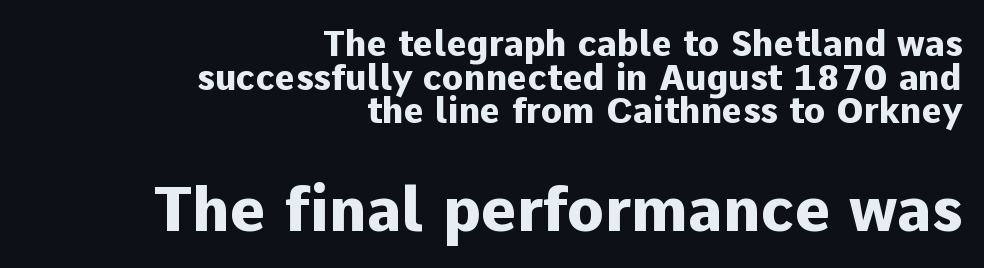
Q: Is the text bold? A: Yes.
Q: Is the text italic (slanted)? A: No, it is upright.
Q: Is the typeface a serif or a sans-serif typeface? A: Sans-serif.
Q: Is the text underlined? A: No.
Q: How is the paragraph aligned? A: Right-aligned.
Q: Is the spacing between letters normal or unusually wide? A: Normal.
Q: Is the spacing between lines tight, normal or loose? A: Tight.
Q: Which block of text is set in a larger size, the first (top) or the second (bottom)? A: The second (bottom) one.
Q: Width (condensed, normal, or wide)? A: Normal.
Q: Stroke contrast? A: Low.
Q: x-height? A: Medium.
Q: Monospaced? A: No.
